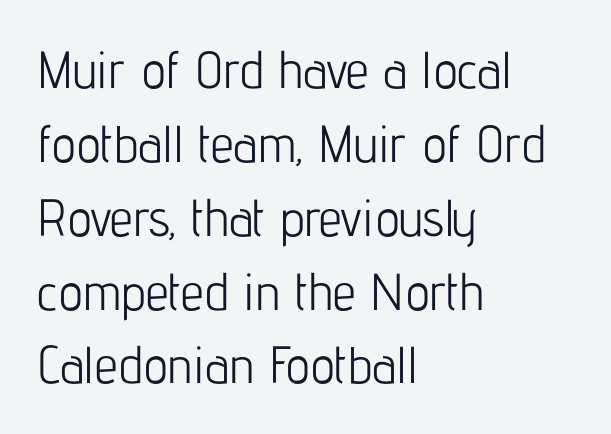
Q: Is the text bold? A: No.
Q: Is the text italic (slanted)? A: No, it is upright.
Q: Is the typeface a serif or a sans-serif typeface? A: Sans-serif.
Q: Is the text underlined? A: No.
Q: How is the paragraph aligned? A: Left-aligned.
Q: Is the spacing between letters normal or unusually wide? A: Normal.
Q: Is the spacing between lines tight, normal or loose? A: Normal.
Q: Width (condensed, normal, or wide)? A: Condensed.
Q: Stroke contrast? A: Low.
Q: x-height? A: Medium.
Q: Monospaced? A: No.
